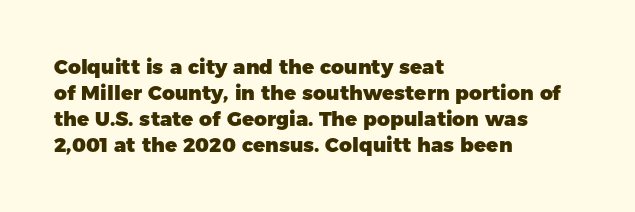
The lettering holds an erect, upright posture throughout. The text block is weighted toward the left margin, trailing off unevenly rightward. The strokes are fattened all the way to bold. Bare-footed words on every line.
